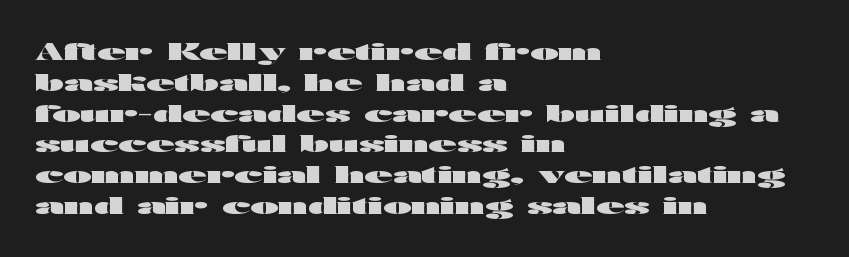
{"italic": "no", "bold": "yes", "underline": "no", "align": "left", "line_spacing": "normal", "line_spacing_ratio": 1.34, "letter_spacing": "normal", "letter_spacing_em": 0.0, "glyph_px": 23}
